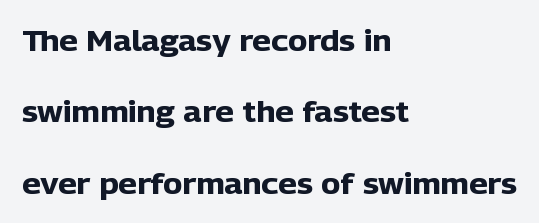
The image shows 29 px heavy sans-serif type, upright; set left-aligned, loose line spacing (2.46x), normal letter spacing, not underlined; low stroke contrast and a medium x-height.
